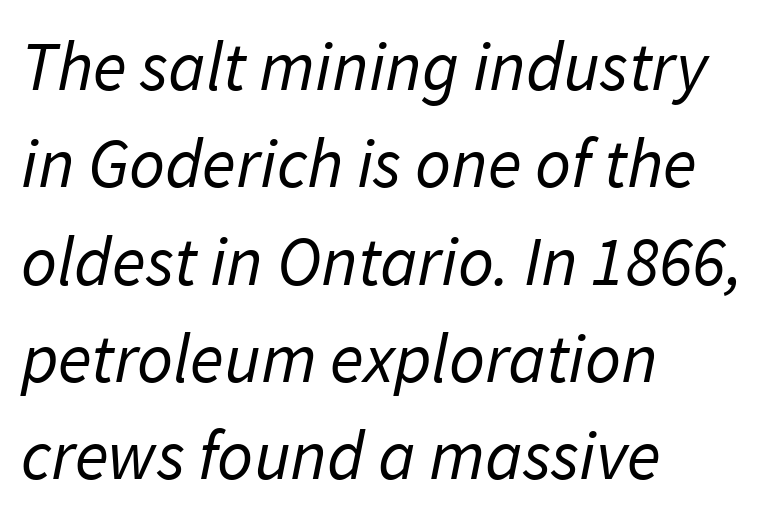
The block of text has a typical density, with ordinary space between rows. Beneath every word, the page is bare. Every row of glyphs begins at an identical x-position on the left. This sample has the flowing, uneven cadence of proportional lettering.
